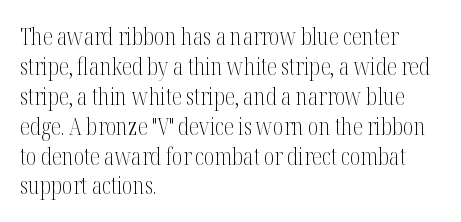
{"italic": "no", "bold": "no", "underline": "no", "align": "left", "line_spacing": "normal", "line_spacing_ratio": 1.3, "letter_spacing": "normal", "letter_spacing_em": 0.0, "glyph_px": 23}
